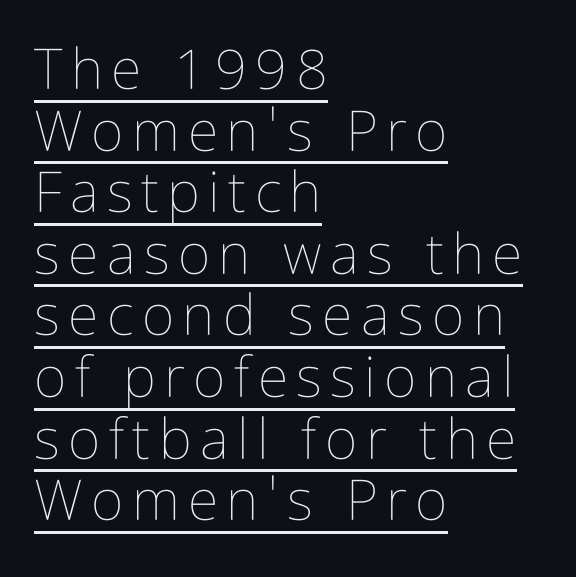
Q: Is the text bold? A: No.
Q: Is the text italic (slanted)? A: No, it is upright.
Q: Is the text underlined? A: Yes.
Q: How is the paragraph aligned? A: Left-aligned.
Q: Is the spacing between lines tight, normal or loose? A: Tight.
Q: Width (condensed, normal, or wide)? A: Condensed.
Q: Stroke contrast? A: Low.
Q: x-height? A: Medium.
Q: Monospaced? A: No.
